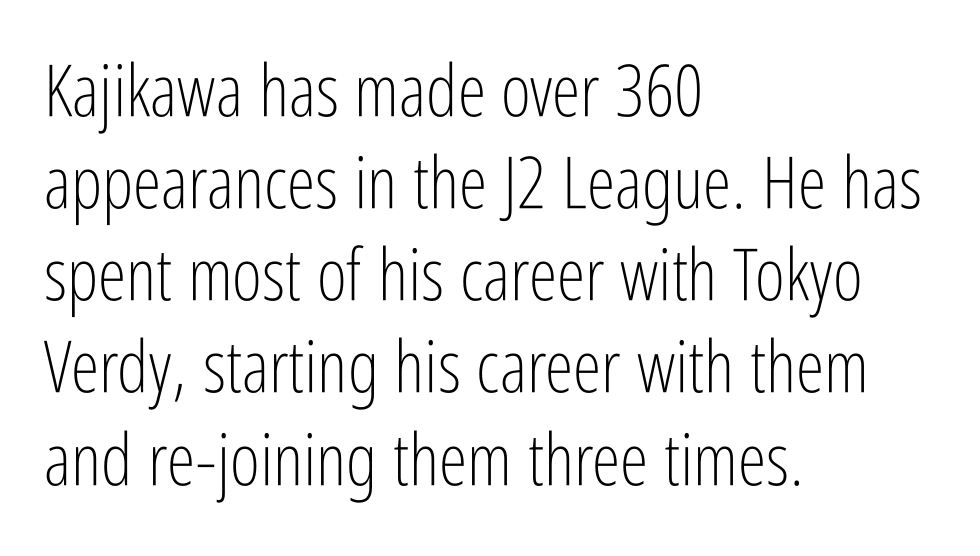
The image shows 72 px light, condensed sans-serif type, upright; set left-aligned, normal line spacing (1.28x), normal letter spacing, not underlined; low stroke contrast and a medium x-height.
